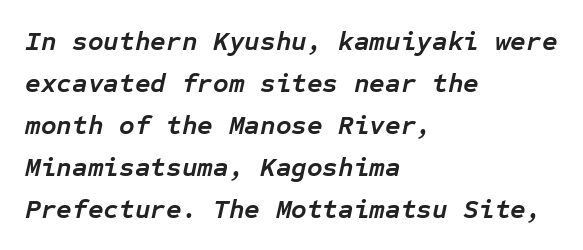
The image shows 27 px bold type, italic (leaning right); set left-aligned, normal line spacing (1.56x), normal letter spacing, not underlined.
